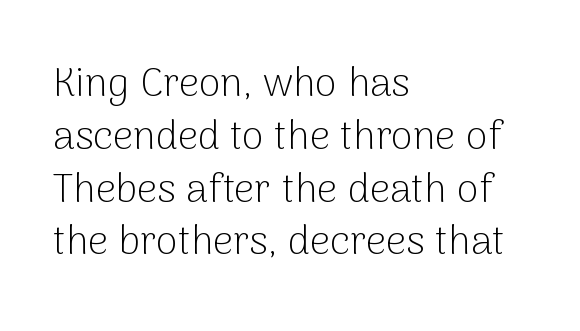
Q: Is the text bold? A: No.
Q: Is the text italic (slanted)? A: No, it is upright.
Q: Is the typeface a serif or a sans-serif typeface? A: Sans-serif.
Q: Is the text underlined? A: No.
Q: How is the paragraph aligned? A: Left-aligned.
Q: Is the spacing between letters normal or unusually wide? A: Normal.
Q: Is the spacing between lines tight, normal or loose? A: Normal.
Q: Width (condensed, normal, or wide)? A: Normal.
Q: Stroke contrast? A: Low.
Q: x-height? A: Medium.
Q: Monospaced? A: No.
